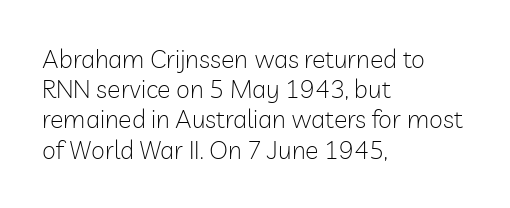
The image shows 25 px text type, upright; set left-aligned, line spacing 1.21x, normal letter spacing, not underlined.
